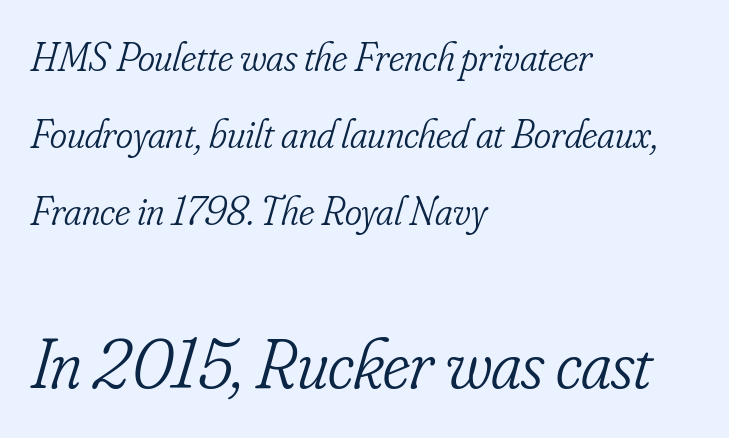
Italic? Definitely — the glyphs are oblique. Where is the straight margin? On the left. Stroke thickness stays within the range of a standard reading face or lighter. Has an underline been added? It has not. Small tapered or slab feet sit at the stroke ends, so this counts as serif. Words appear dense and cohesive because spacing is normal.
